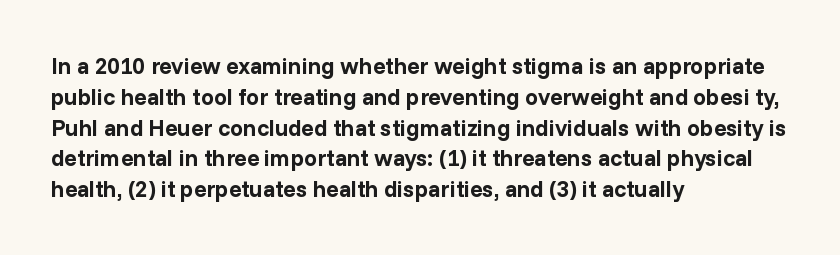
Q: Is the text bold? A: Yes.
Q: Is the text italic (slanted)? A: No, it is upright.
Q: Is the text underlined? A: No.
Q: How is the paragraph aligned? A: Left-aligned.
Q: Is the spacing between letters normal or unusually wide? A: Normal.
Q: Is the spacing between lines tight, normal or loose? A: Normal.
